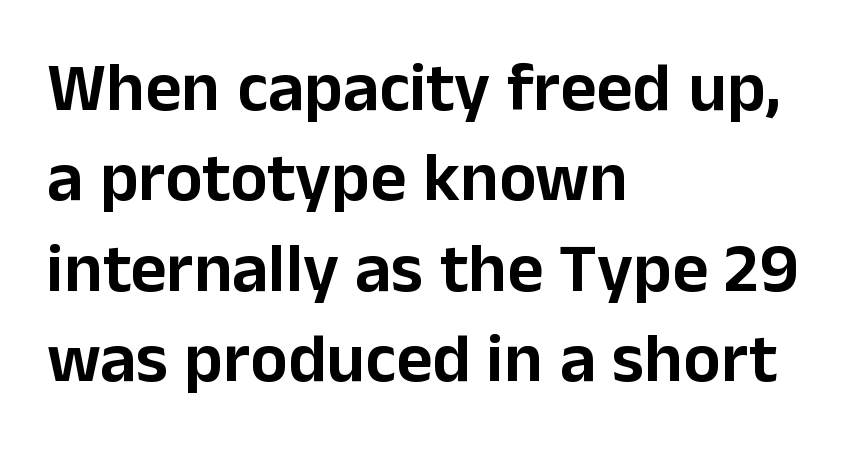
Baseline-to-baseline distance is the conventional proportion of letter height. The rendering uses natural spacing where letterforms have individual widths. No feet cap the strokes, marking this as sans-serif type. The passage shown has conventional tracking throughout.
